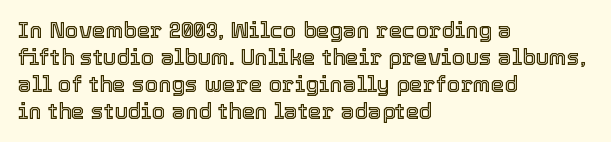
Q: Is the text italic (slanted)? A: No, it is upright.
Q: Is the text underlined? A: No.
Q: How is the paragraph aligned? A: Left-aligned.
Q: Is the spacing between letters normal or unusually wide? A: Normal.
